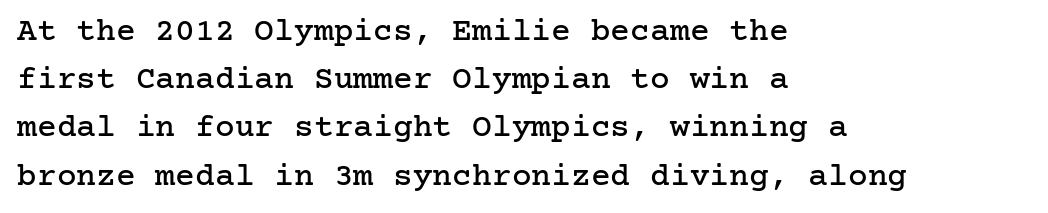
Here the glyphs are tracked normally, forming tight word shapes. Nobody drew a line under any word here. This rendering employs a face with finishing strokes, i.e., a serif. The block of text has a typical density, with ordinary space between rows.
